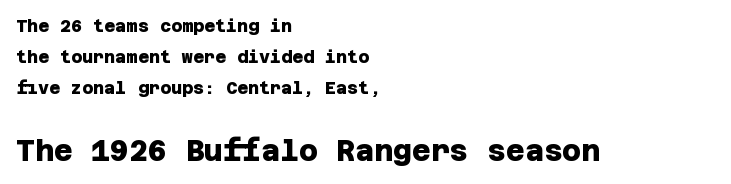
Q: Is the text bold? A: Yes.
Q: Is the typeface a serif or a sans-serif typeface? A: Sans-serif.
Q: Is the text underlined? A: No.
Q: How is the paragraph aligned? A: Left-aligned.
Q: Is the spacing between letters normal or unusually wide? A: Normal.
Q: Which block of text is set in a larger size, the first (top) or the second (bottom)? A: The second (bottom) one.
Q: Width (condensed, normal, or wide)? A: Normal.
Q: Stroke contrast? A: Low.
Q: x-height? A: Large.
